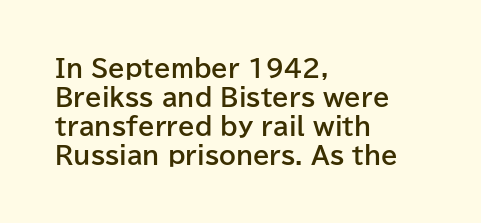
Bold? Absolutely — the strokes are thick and heavy. These lines are set flush left with a ragged right edge. Each row of text sits above clean, open space. There is no visible air inserted between adjacent glyphs. The type sits square on the baseline with zero lean.
